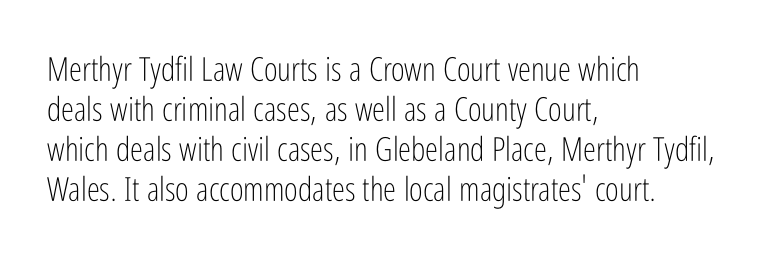
Q: Is the text bold? A: No.
Q: Is the text italic (slanted)? A: No, it is upright.
Q: Is the typeface a serif or a sans-serif typeface? A: Sans-serif.
Q: Is the text underlined? A: No.
Q: How is the paragraph aligned? A: Left-aligned.
Q: Is the spacing between letters normal or unusually wide? A: Normal.
Q: Width (condensed, normal, or wide)? A: Condensed.
Q: Stroke contrast? A: Low.
Q: x-height? A: Medium.
Q: Monospaced? A: No.
